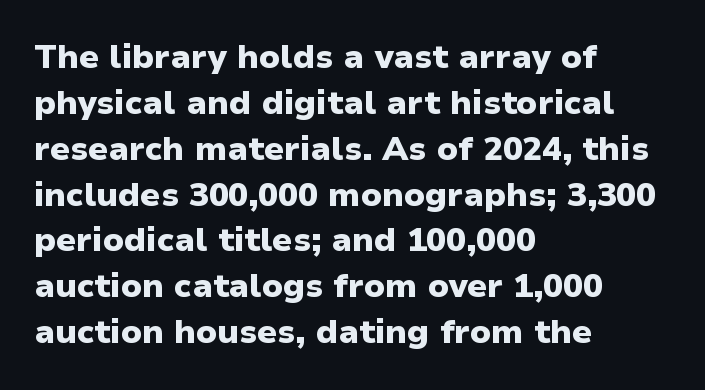
The image shows 33 px heavy sans-serif type, upright; set left-aligned, normal line spacing (1.39x), normal letter spacing, not underlined; low stroke contrast and a medium x-height.
